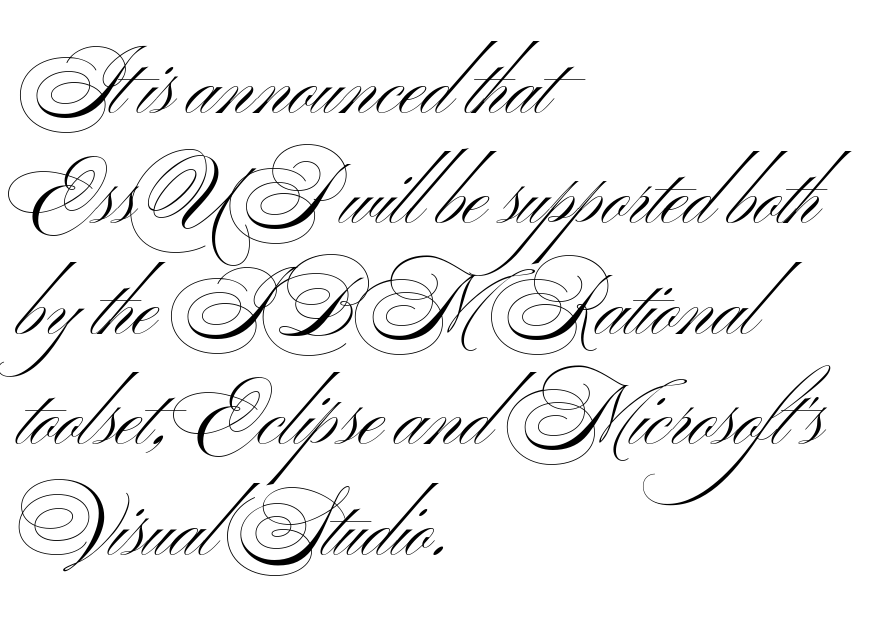
Q: Is the text bold? A: No.
Q: Is the text italic (slanted)? A: Yes.
Q: Is the typeface a serif or a sans-serif typeface? A: Sans-serif.
Q: Is the text underlined? A: No.
Q: How is the paragraph aligned? A: Left-aligned.
Q: Is the spacing between letters normal or unusually wide? A: Normal.
Q: Is the spacing between lines tight, normal or loose? A: Normal.
Q: Width (condensed, normal, or wide)? A: Wide.
Q: Stroke contrast? A: Medium.
Q: x-height? A: Small.
Q: Monospaced? A: No.
